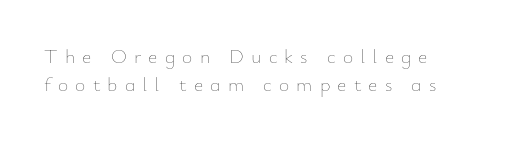
{"italic": "no", "bold": "no", "underline": "no", "line_spacing": "normal", "line_spacing_ratio": 1.38, "letter_spacing": "wide", "letter_spacing_em": 0.36, "glyph_px": 20}
